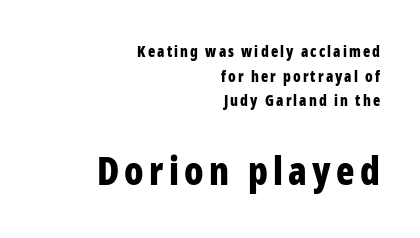
The image shows 38 px bold, condensed sans-serif type, upright; set right-aligned, normal line spacing (1.64x), not underlined; the second (bottom) block is 2.53x larger; low stroke contrast and a medium x-height.
